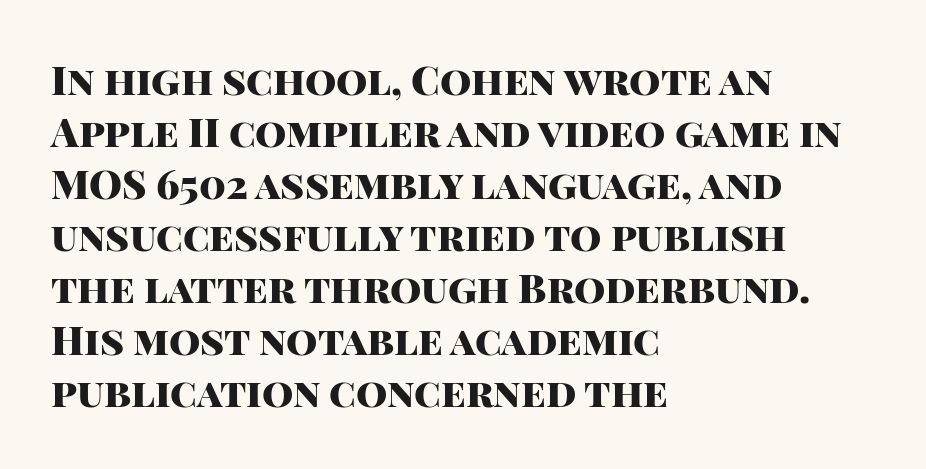
Note the varied advance widths — an 'i' is clearly narrower than an 'm'. Tracking value appears to be zero — textbook default spacing. How would I describe the line gaps? Plain and ordinary. Horizontal alignment here is leftward, the default for most running prose.
